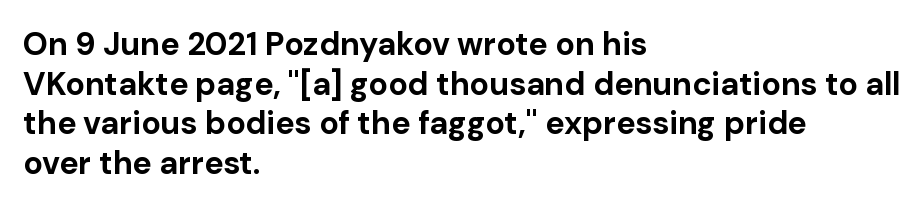
The image shows 32 px bold sans-serif type, upright; set left-aligned, line spacing 1.24x, normal letter spacing, not underlined; low stroke contrast and a medium x-height.
